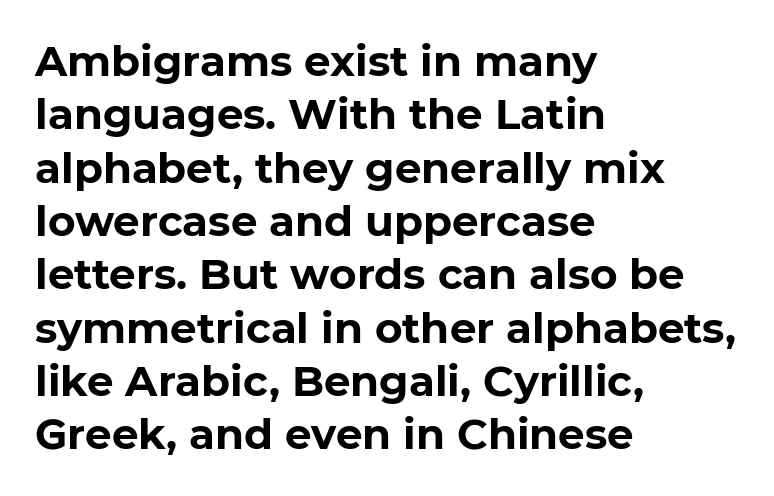
Q: Is the text bold? A: Yes.
Q: Is the typeface a serif or a sans-serif typeface? A: Sans-serif.
Q: Is the text underlined? A: No.
Q: How is the paragraph aligned? A: Left-aligned.
Q: Is the spacing between letters normal or unusually wide? A: Normal.
Q: Is the spacing between lines tight, normal or loose? A: Normal.
Q: Width (condensed, normal, or wide)? A: Normal.
Q: Stroke contrast? A: Low.
Q: x-height? A: Medium.
Q: Monospaced? A: No.
